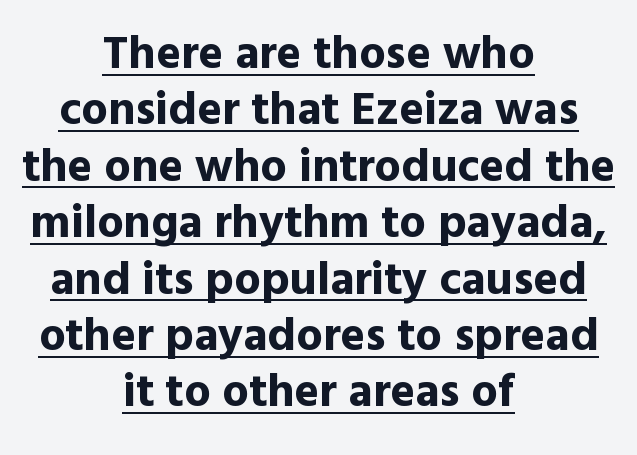
Do the characters align in a grid? No, the font is proportional. Reading down the block, each line starts at a different indent, mirrored at its end. Style check: upright. The text was rendered using a sans face with plain stroke endings.
